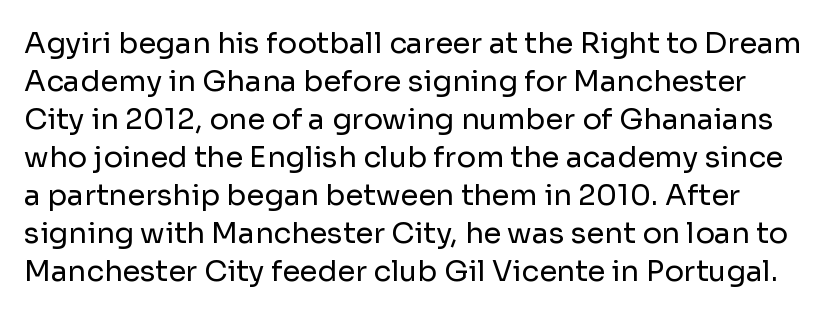
{"serif": "no", "italic": "no", "bold": "no", "weight": "regular", "width": "normal", "stroke_contrast": "low", "x_height": "medium", "monospaced": "no", "underline": "no", "line_spacing": "normal", "line_spacing_ratio": 1.31, "letter_spacing": "normal", "letter_spacing_em": 0.0, "glyph_px": 29}
